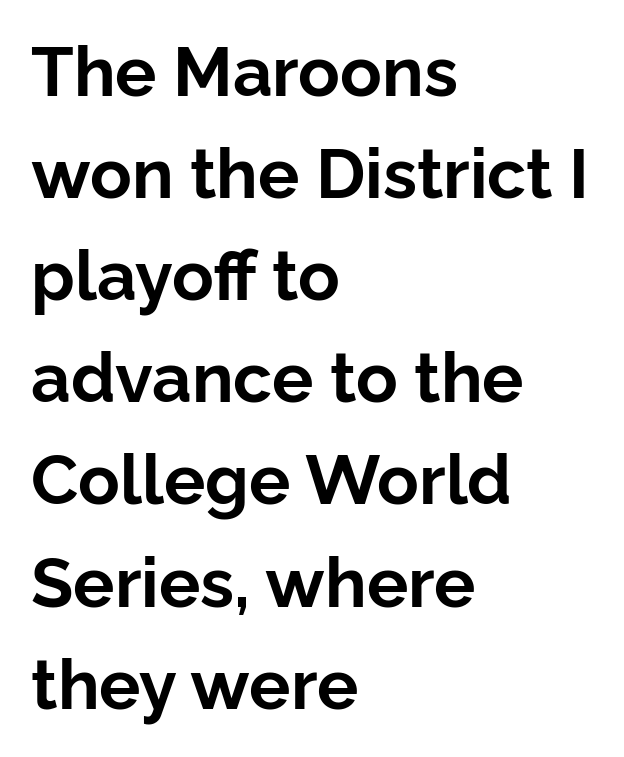
The image shows 69 px bold sans-serif type, upright; set left-aligned, normal line spacing (1.48x), normal letter spacing, not underlined; low stroke contrast and a medium x-height.
